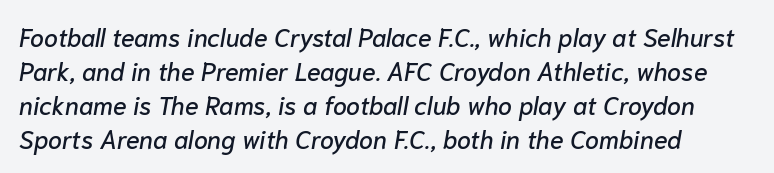
Glance below the letters and you will spot only blank space. Between one letter and the next there's only the usual sliver of space. Horizontal bands of white between lines are of average thickness. Slant detected: the letters are inclined. In CSS terms this would be text-align: left.
